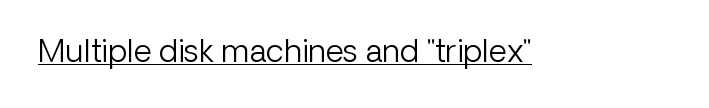
Q: Is the text bold? A: No.
Q: Is the text italic (slanted)? A: No, it is upright.
Q: Is the typeface a serif or a sans-serif typeface? A: Sans-serif.
Q: Is the text underlined? A: Yes.
Q: Is the spacing between letters normal or unusually wide? A: Normal.
Q: Width (condensed, normal, or wide)? A: Normal.
Q: Stroke contrast? A: Low.
Q: x-height? A: Medium.
Q: Monospaced? A: No.
